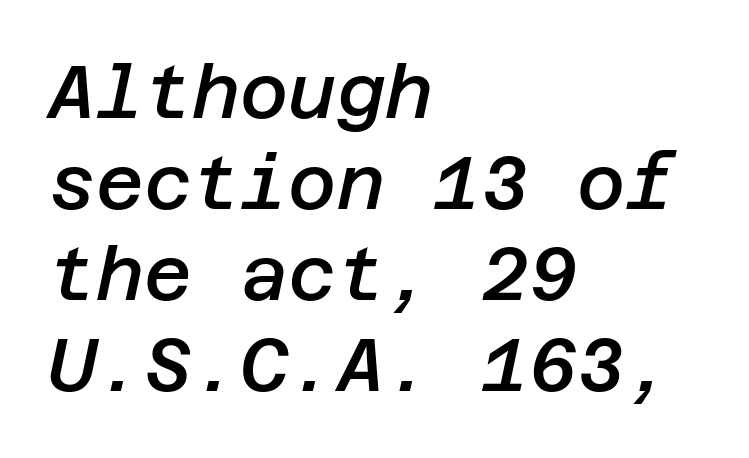
Q: Is the text bold? A: Semi-bold.
Q: Is the text italic (slanted)? A: Yes, it leans right by about 12 degrees.
Q: Is the text underlined? A: No.
Q: How is the paragraph aligned? A: Left-aligned.
Q: Is the spacing between letters normal or unusually wide? A: Normal.
Q: Width (condensed, normal, or wide)? A: Normal.
Q: Stroke contrast? A: Low.
Q: x-height? A: Large.
